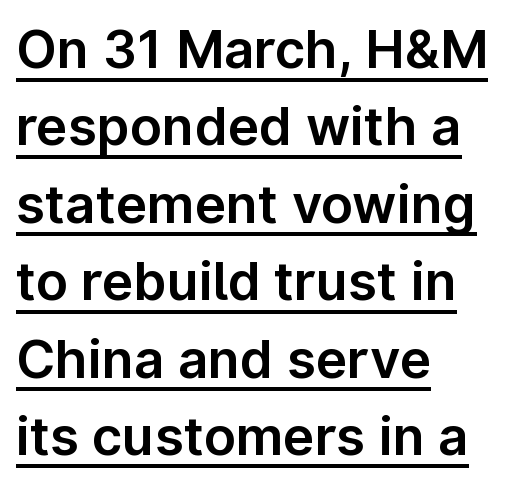
The image shows 53 px sans-serif type, upright; set left-aligned, normal line spacing (1.46x), normal letter spacing, underlined; low stroke contrast and a medium x-height.
